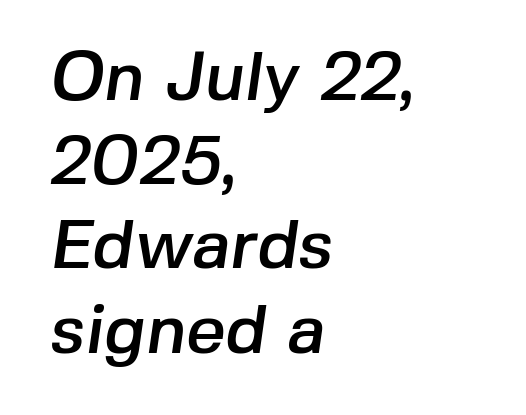
Q: Is the typeface a serif or a sans-serif typeface? A: Sans-serif.
Q: Is the text underlined? A: No.
Q: How is the paragraph aligned? A: Left-aligned.
Q: Is the spacing between letters normal or unusually wide? A: Normal.
Q: Width (condensed, normal, or wide)? A: Normal.
Q: Stroke contrast? A: Low.
Q: x-height? A: Medium.
Q: Monospaced? A: No.
